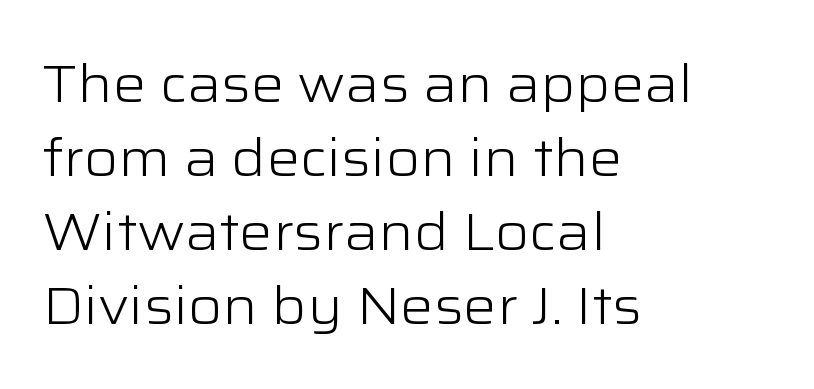
The image shows 52 px light, wide sans-serif type, upright; set left-aligned, normal line spacing (1.42x), normal letter spacing, not underlined; low stroke contrast and a medium x-height.
